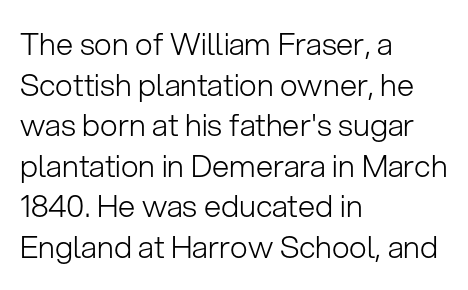
To sum up the face: it is a sans, with no serifs. Tracking value appears to be zero — textbook default spacing. Unbolded letterforms with no extra heft. Here the designer chose a conventional face with non-uniform glyph widths.
